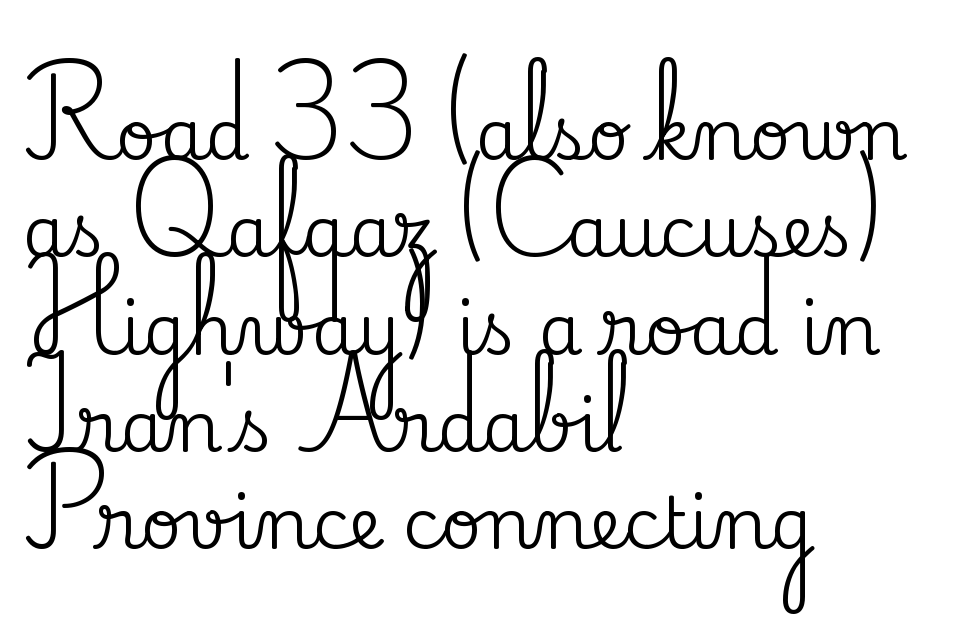
{"serif": "yes", "italic": "no", "width": "normal", "stroke_contrast": "medium", "x_height": "small", "monospaced": "no", "underline": "no", "align": "left", "line_spacing": "normal", "line_spacing_ratio": 1.37, "letter_spacing": "normal", "letter_spacing_em": 0.0, "glyph_px": 71}
